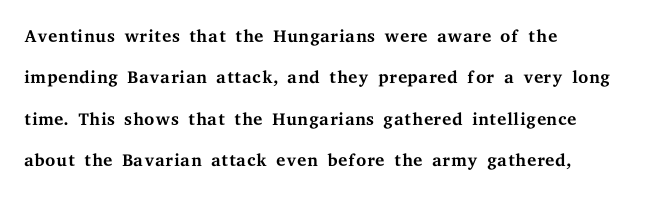
Q: Is the text bold? A: No.
Q: Is the text italic (slanted)? A: No, it is upright.
Q: Is the text underlined? A: No.
Q: How is the paragraph aligned? A: Left-aligned.
Q: Is the spacing between letters normal or unusually wide? A: Normal.
Q: Is the spacing between lines tight, normal or loose? A: Normal.
